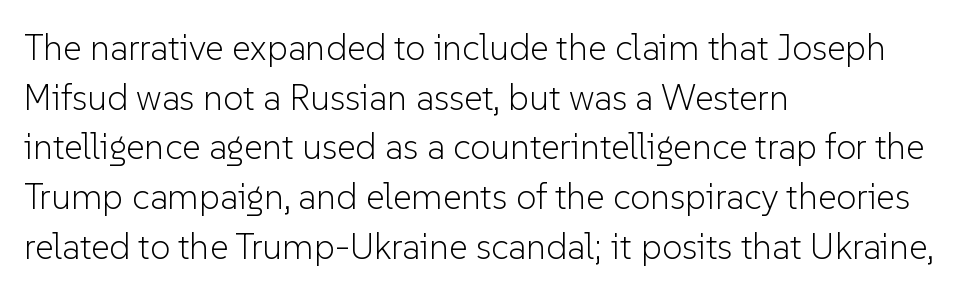
Q: Is the text bold? A: No.
Q: Is the text italic (slanted)? A: No, it is upright.
Q: Is the typeface a serif or a sans-serif typeface? A: Sans-serif.
Q: Is the text underlined? A: No.
Q: How is the paragraph aligned? A: Left-aligned.
Q: Is the spacing between letters normal or unusually wide? A: Normal.
Q: Is the spacing between lines tight, normal or loose? A: Normal.
Q: Width (condensed, normal, or wide)? A: Normal.
Q: Stroke contrast? A: Low.
Q: x-height? A: Medium.
Q: Monospaced? A: No.
